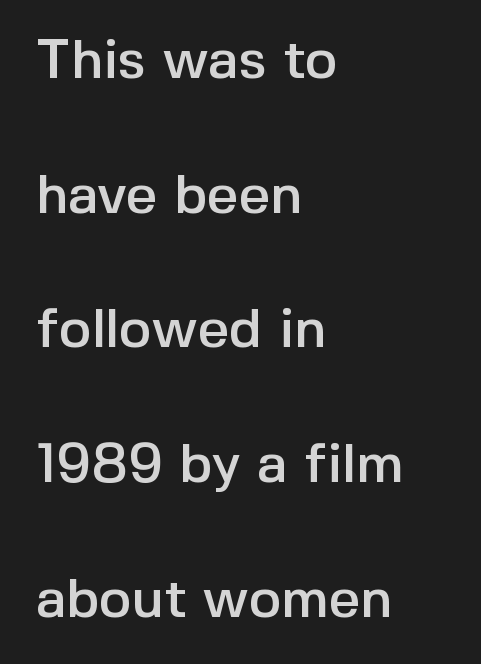
Honestly, the rows look like they've been pulled way apart. This sample has the flowing, uneven cadence of proportional lettering. The rendering shows plain stroke endings on the letterforms — a sans-serif design. A bare baseline throughout the passage. The passage is arranged the way most books set body copy — flush left. Here the glyphs are tracked normally, forming tight word shapes.
